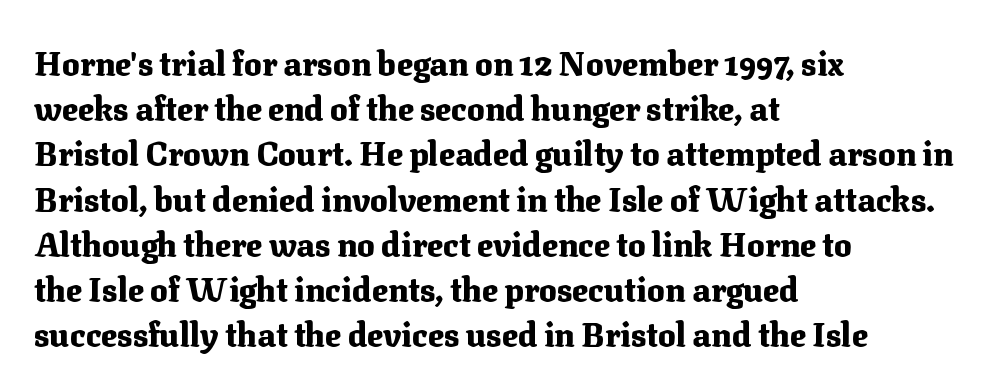
Short note: letters normally spaced. The leading is moderate, giving the passage an even texture. The rendering shows small feet on the letterforms — a serif design. A student would call this left alignment; a typographer would say flush left, rag right. Characters remain perfectly vertical along every line. The specimen omits any rule beneath the text block's lines.
